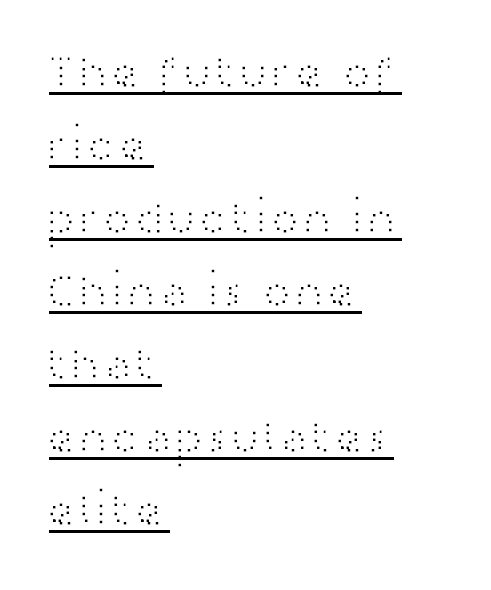
Examine the stroke ends and you'll find no serifs. Caption: multi-line text, flush left, ragged right. A roman cut, with each character standing at attention. You could not count columns in this text — the font is proportionally spaced. Is there much room between lines? A standard amount, neither cramped nor airy.
